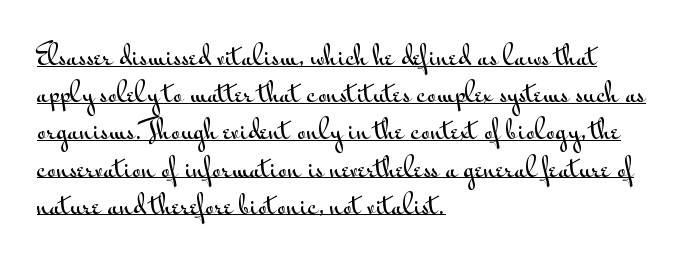
You can see a thin bar hugging the bottom of the glyphs. You could call the tracking neutral — neither tight nor loose. The ragged edge is on the right, which tells us the setting is flush left. The rows are spaced the way most documents space them.
